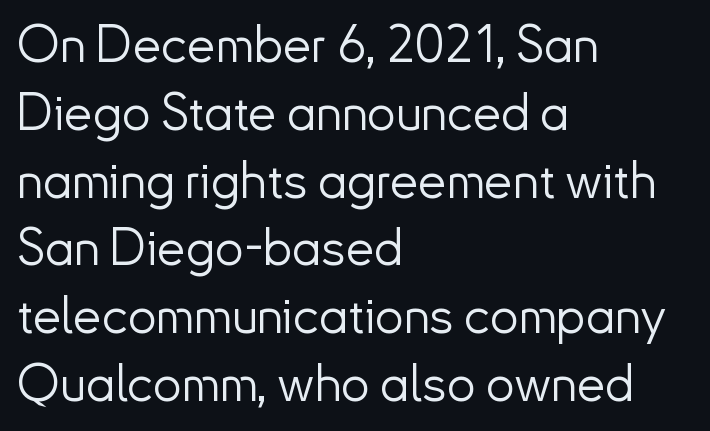
Anything drawn beneath the words? Only blank space. Every stem runs plumb, perpendicular to the baseline. Letter spacing: default. The typesetting does not lean heavy: it is not bold. To sum up the face: it is a sans, with no serifs. This sample has the flowing, uneven cadence of proportional lettering.
